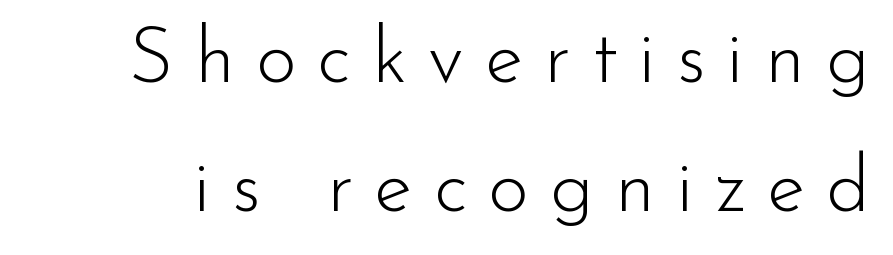
Someone cranked the tracking dial way up on this one. Normally led — the rows are evenly, conventionally spaced. Nope, not italic — everything's standing straight. Each letter keeps its own natural width here, so spacing adapts to shape. Serif or sans? Sans — the stroke terminals are bare. Bold? No — there's no thickening of the strokes.
